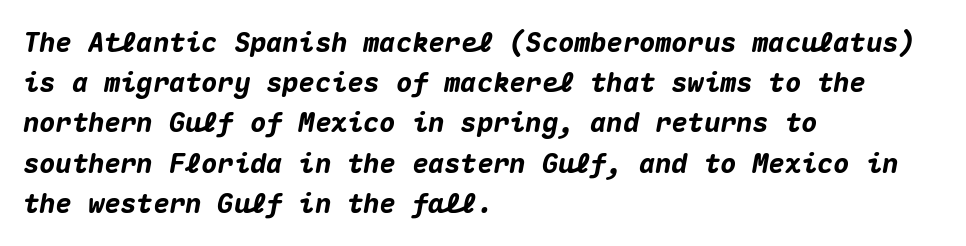
The image shows 27 px bold type, italic (leaning right); set left-aligned, normal line spacing (1.49x), normal letter spacing, not underlined.
